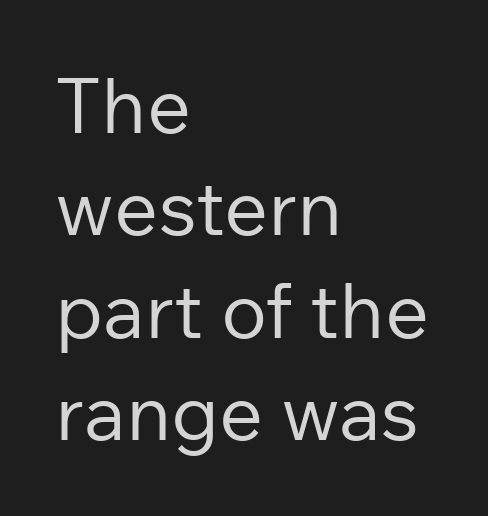
The passage shown is not underscored anywhere. Varying glyph widths throughout — classic text-font behaviour. Notice how the stems are strictly vertical — no italics here. Nothing unusual about the tracking: characters are spaced as the font intends. One-word summary of the alignment: left. These lines are composed in type without serifs.
